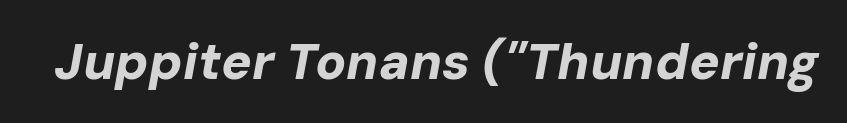
Q: Is the text bold? A: Yes.
Q: Is the text italic (slanted)? A: Yes, it leans right by about 10 degrees.
Q: Is the text underlined? A: No.
Q: Is the spacing between letters normal or unusually wide? A: Normal.
Q: Width (condensed, normal, or wide)? A: Normal.
Q: Stroke contrast? A: Low.
Q: x-height? A: Medium.
Q: Monospaced? A: No.
